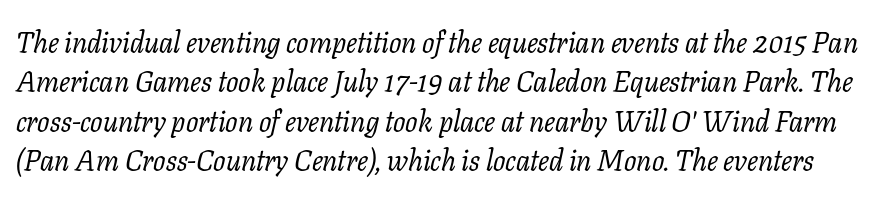
{"serif": "yes", "italic": "yes", "lean": "right", "slant_degrees": 11, "bold": "no", "weight": "regular", "width": "normal", "stroke_contrast": "low", "x_height": "medium", "monospaced": "no", "underline": "no", "line_spacing": "normal", "line_spacing_ratio": 1.36, "letter_spacing": "normal", "letter_spacing_em": 0.0, "glyph_px": 29}
